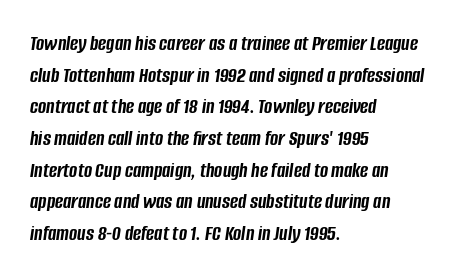
Where is the straight margin? On the left. A typesetter would mark this as italic. Is the letter spacing exaggerated? No — it looks like the ordinary default. Students, this is bold: see how much ink each stroke carries. The space between consecutive lines is moderate. Words float on clear page, feet unadorned.
